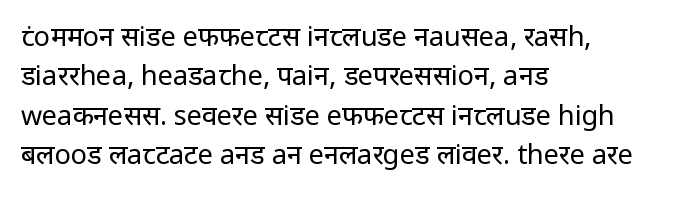
Q: Is the text bold? A: No.
Q: Is the text italic (slanted)? A: No, it is upright.
Q: Is the text underlined? A: No.
Q: How is the paragraph aligned? A: Left-aligned.
Q: Is the spacing between letters normal or unusually wide? A: Normal.
Q: Is the spacing between lines tight, normal or loose? A: Normal.
